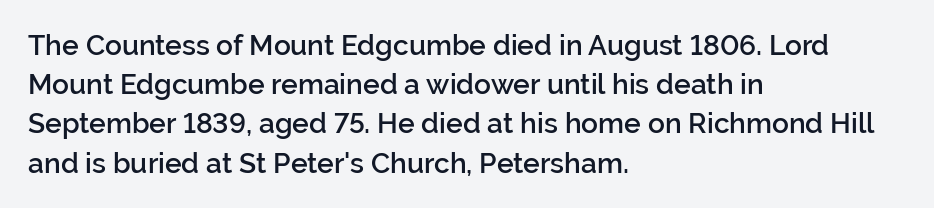
Standard letterfit; no display-style spreading of the glyphs. You could not count columns in this text — the font is proportionally spaced. These lines stack with their left ends in a neat column. Look at the bottom of the vertical strokes: they stop flat, with no serifs. This block has exactly the height ordinary leading produces. The letters stand straight up with perfectly vertical stems.
